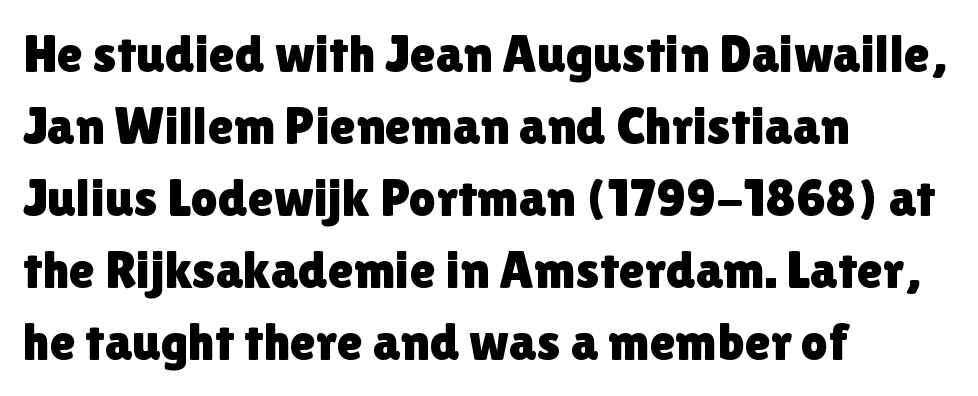
The image shows 53 px sans-serif type, upright; set left-aligned, normal line spacing (1.36x), normal letter spacing, not underlined; low stroke contrast and a medium x-height.
